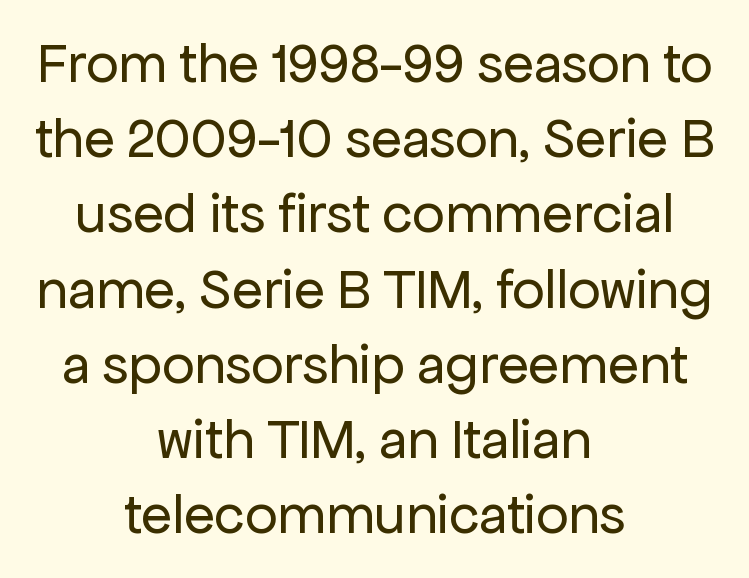
{"serif": "no", "italic": "no", "bold": "no", "weight": "regular", "width": "normal", "stroke_contrast": "low", "x_height": "medium", "monospaced": "no", "underline": "no", "align": "center", "line_spacing": "normal", "line_spacing_ratio": 1.32, "letter_spacing": "normal", "letter_spacing_em": 0.0, "glyph_px": 57}
